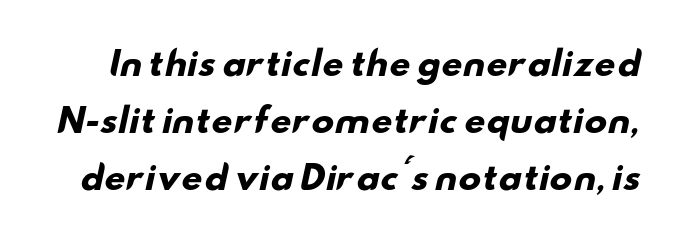
{"serif": "no", "bold": "yes", "weight": "heavy", "width": "wide", "stroke_contrast": "low", "x_height": "small", "monospaced": "no", "underline": "no", "line_spacing_ratio": 1.73, "letter_spacing": "normal", "letter_spacing_em": 0.0, "glyph_px": 33}
